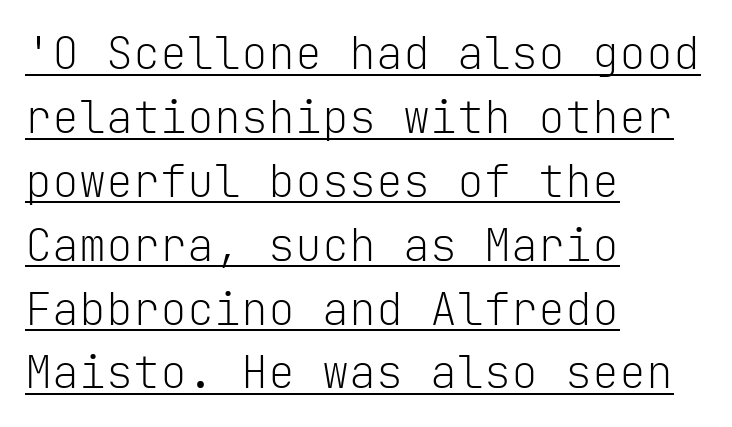
The rendering uses a moderate line-height, typical for paragraphs. The rendering uses typewriter-style spacing with identical character cells. Somebody hit Ctrl+U on this one — the words are underlined. Glyph-to-glyph distance matches everyday printed text.
